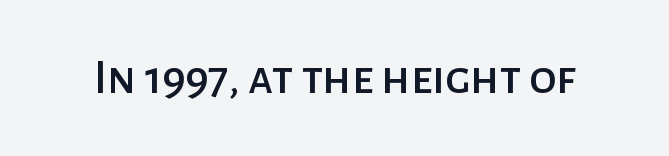
The image shows 49 px sans-serif type, upright; set normal letter spacing, not underlined; low stroke contrast and a medium x-height.
